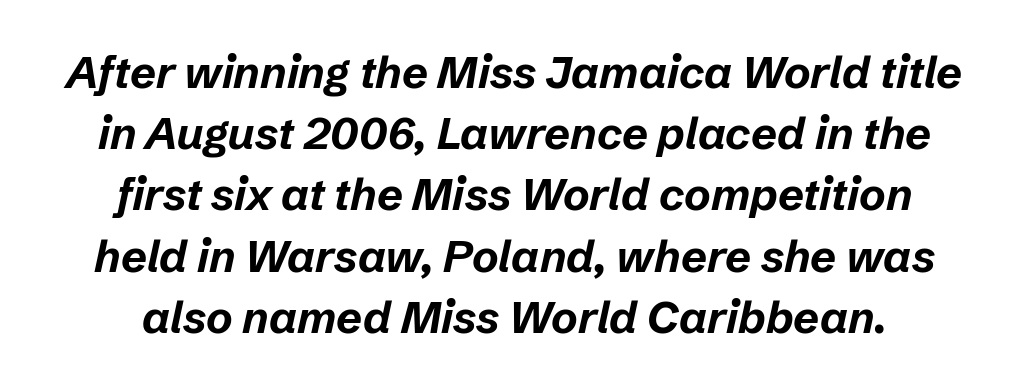
Q: Is the text bold? A: Yes.
Q: Is the text italic (slanted)? A: Yes, it leans right by about 12 degrees.
Q: Is the text underlined? A: No.
Q: How is the paragraph aligned? A: Centered.
Q: Is the spacing between letters normal or unusually wide? A: Normal.
Q: Is the spacing between lines tight, normal or loose? A: Normal.
Q: Width (condensed, normal, or wide)? A: Normal.
Q: Stroke contrast? A: Low.
Q: x-height? A: Medium.
Q: Monospaced? A: No.
